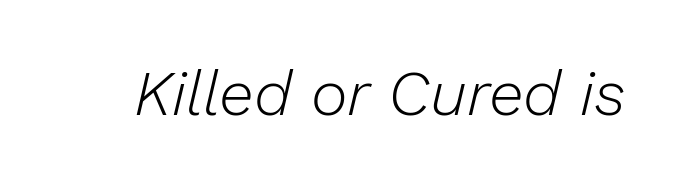
Q: Is the text bold? A: No.
Q: Is the text italic (slanted)? A: Yes, it leans right by about 13 degrees.
Q: Is the text underlined? A: No.
Q: Is the spacing between letters normal or unusually wide? A: Normal.
Q: Width (condensed, normal, or wide)? A: Normal.
Q: Stroke contrast? A: Low.
Q: x-height? A: Medium.
Q: Monospaced? A: No.
